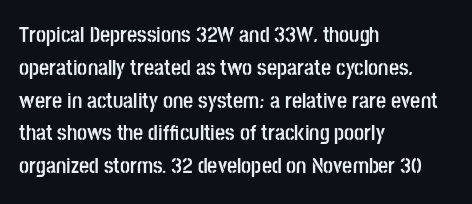
The image shows 22 px bold type, upright; set left-aligned, normal line spacing (1.49x), normal letter spacing, not underlined.
